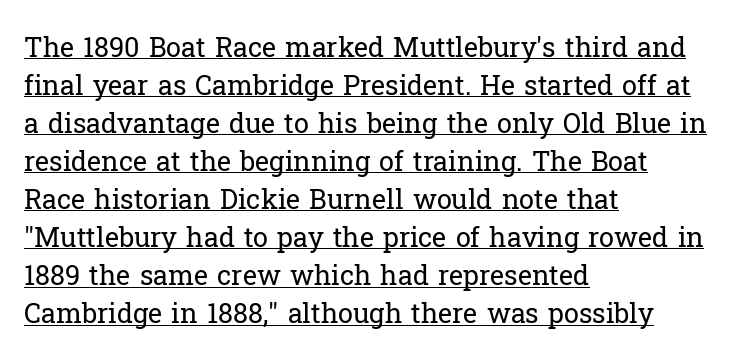
Q: Is the text bold? A: No.
Q: Is the text italic (slanted)? A: No, it is upright.
Q: Is the text underlined? A: Yes.
Q: How is the paragraph aligned? A: Left-aligned.
Q: Is the spacing between letters normal or unusually wide? A: Normal.
Q: Is the spacing between lines tight, normal or loose? A: Normal.
